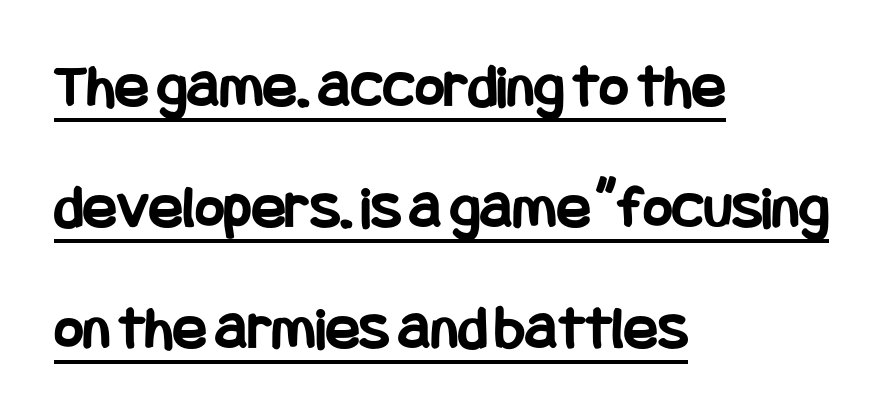
Q: Is the text bold? A: Yes.
Q: Is the text italic (slanted)? A: No, it is upright.
Q: Is the typeface a serif or a sans-serif typeface? A: Sans-serif.
Q: Is the text underlined? A: Yes.
Q: How is the paragraph aligned? A: Left-aligned.
Q: Is the spacing between letters normal or unusually wide? A: Normal.
Q: Is the spacing between lines tight, normal or loose? A: Loose.
Q: Width (condensed, normal, or wide)? A: Condensed.
Q: Stroke contrast? A: Low.
Q: x-height? A: Large.
